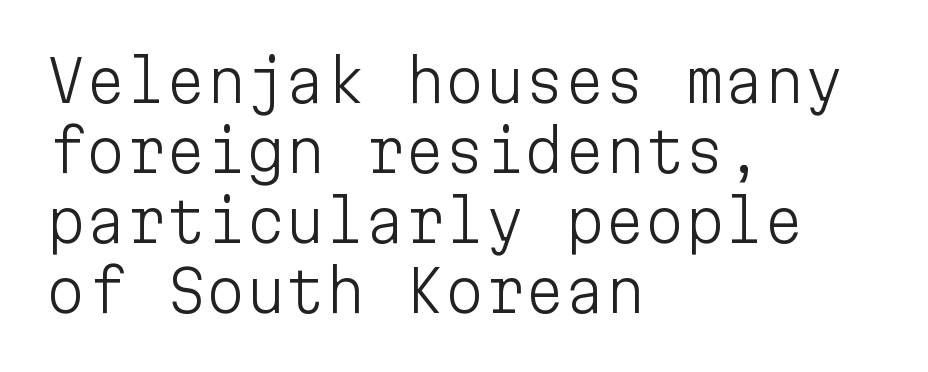
{"serif": "no", "italic": "no", "bold": "no", "weight": "light", "width": "normal", "stroke_contrast": "low", "x_height": "medium", "monospaced": "yes", "underline": "no", "align": "left", "line_spacing_ratio": 1.23, "letter_spacing": "normal", "letter_spacing_em": 0.0, "glyph_px": 57}
